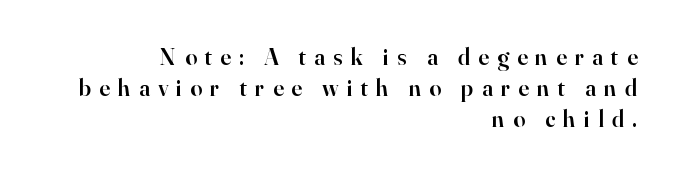
Italic: no, the glyphs are upright roman. Clear beneath every line of the passage. As a designer I'd log this as weight 600, semibold. Reading down the column, the eye jumps a familiar distance to each next line. Short note: letters widely spaced. The rag falls on the left side of this text block.
